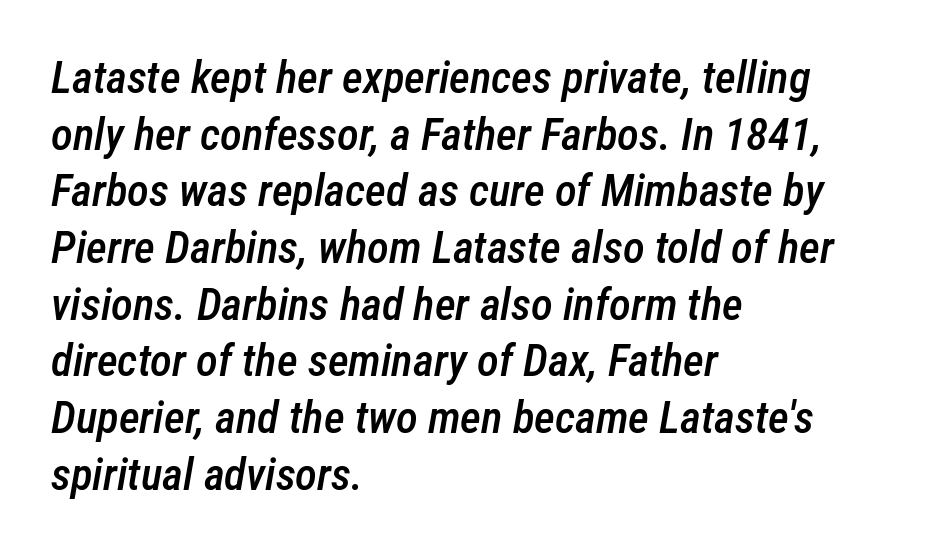
Tracking value appears to be zero — textbook default spacing. The letters are semibold — heavier than regular but short of a full bold. Compared with typical paragraphs, the rows here are spaced about the same. In CSS terms this would be text-align: left. The face used here has a pronounced slope to its letters. This rendering features lettering with no underline.
